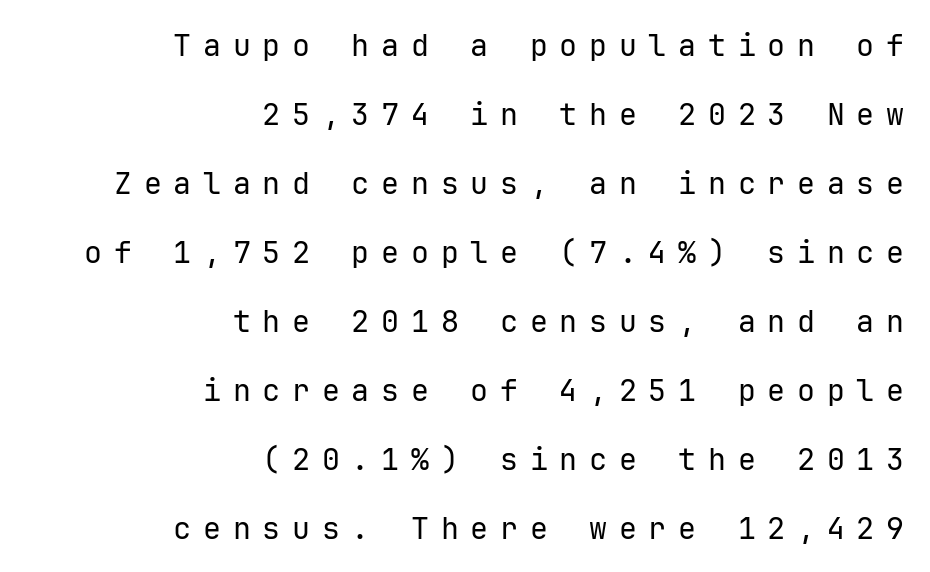
A bare baseline throughout the passage. Tracking value appears strongly positive — letters spread wide. One-word summary of the alignment: right. The rendering uses typewriter-style spacing with identical character cells.
